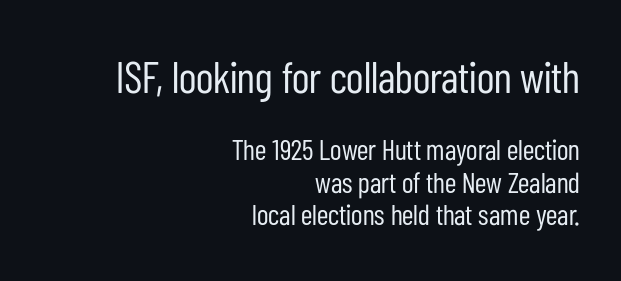
{"serif": "no", "italic": "no", "bold": "no", "weight": "regular", "width": "condensed", "stroke_contrast": "low", "x_height": "medium", "monospaced": "no", "underline": "no", "align": "right", "line_spacing": "tight", "line_spacing_ratio": 1.13, "letter_spacing": "normal", "letter_spacing_em": 0.0, "larger_block": "first", "size_ratio": 1.52, "glyph_px": 44}
